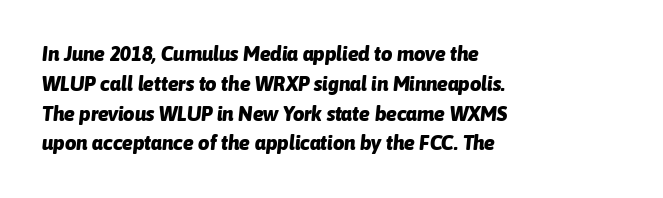
The image shows 20 px bold type, italic (leaning right); set left-aligned, normal line spacing (1.49x), normal letter spacing, not underlined.
